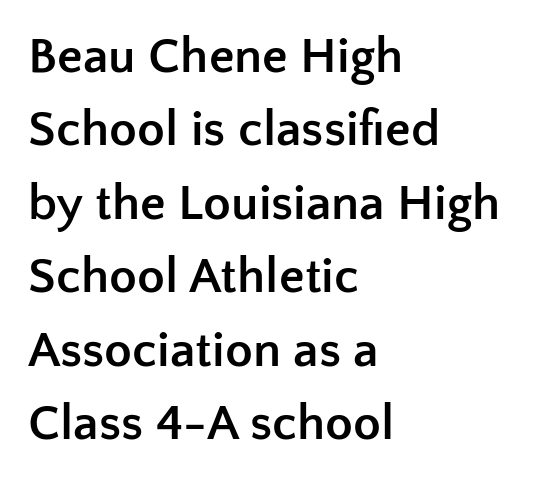
Each letter keeps its own natural width here, so spacing adapts to shape. Ordinary non-slanted type is in use. In CSS terms this would be text-align: left. As a designer I'd log this as weight 700, bold.
